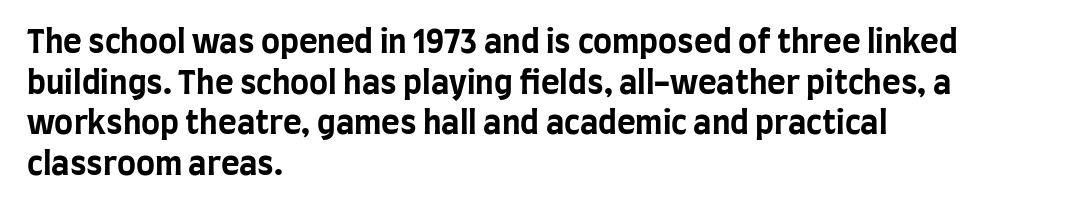
{"serif": "no", "italic": "no", "bold": "yes", "weight": "bold", "width": "condensed", "stroke_contrast": "low", "x_height": "large", "monospaced": "no", "underline": "no", "align": "left", "line_spacing": "normal", "line_spacing_ratio": 1.27, "letter_spacing": "normal", "letter_spacing_em": 0.0, "glyph_px": 32}
